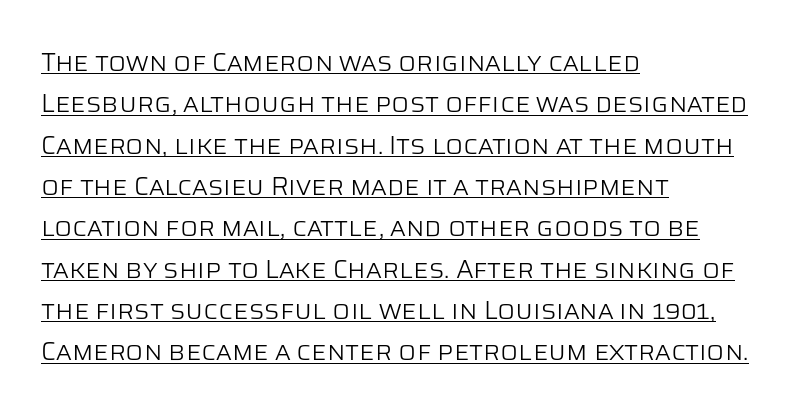
Observe the ordinary spacing: letters are neighbours, not strangers. Caption: multi-line text, flush left, ragged right. The leading is moderate, giving the passage an even texture. Upright lettering throughout. Underline: present.
